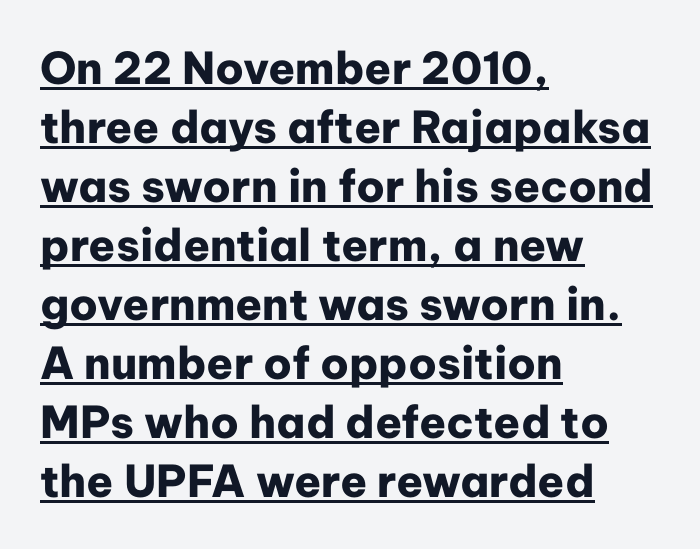
The image shows 44 px heavy sans-serif type, upright; set left-aligned, normal line spacing (1.34x), normal letter spacing, underlined; low stroke contrast and a medium x-height.
